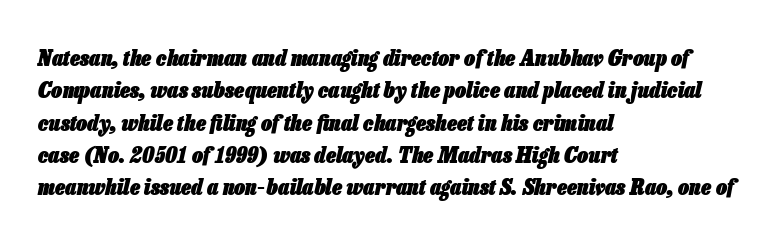
{"italic": "yes", "lean": "right", "slant_degrees": 13, "bold": "yes", "underline": "no", "align": "left", "line_spacing": "normal", "line_spacing_ratio": 1.47, "letter_spacing": "normal", "letter_spacing_em": 0.0, "glyph_px": 22}
